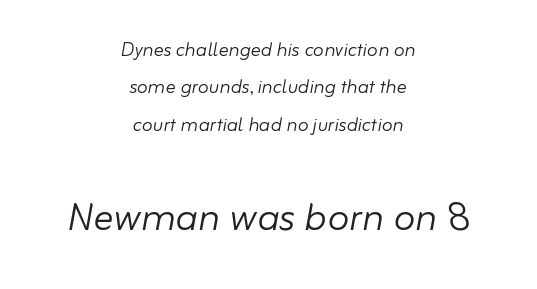
Q: Is the text bold? A: No.
Q: Is the text italic (slanted)? A: Yes, it leans right by about 10 degrees.
Q: Is the text underlined? A: No.
Q: How is the paragraph aligned? A: Centered.
Q: Is the spacing between letters normal or unusually wide? A: Normal.
Q: Is the spacing between lines tight, normal or loose? A: Normal.
Q: Which block of text is set in a larger size, the first (top) or the second (bottom)? A: The second (bottom) one.
Q: Width (condensed, normal, or wide)? A: Normal.
Q: Stroke contrast? A: Low.
Q: x-height? A: Small.
Q: Monospaced? A: No.
